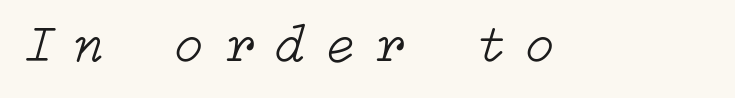
Q: Is the text bold? A: No.
Q: Is the text italic (slanted)? A: Yes, it leans right by about 15 degrees.
Q: Is the text underlined? A: No.
Q: Is the spacing between letters normal or unusually wide? A: Unusually wide.
Q: Width (condensed, normal, or wide)? A: Normal.
Q: Stroke contrast? A: Low.
Q: x-height? A: Medium.
